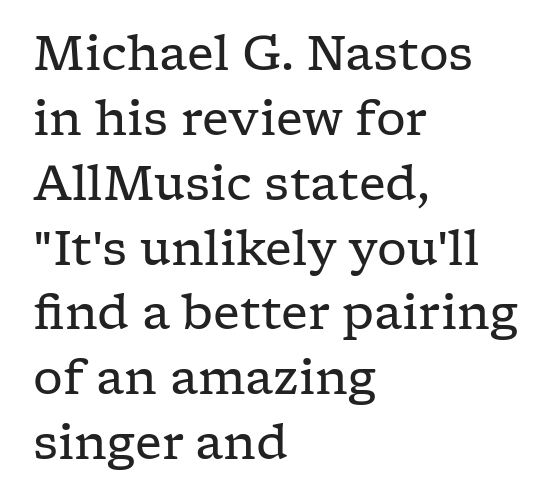
The image shows 47 px regular-weight, wide serif type, upright; set left-aligned, normal line spacing (1.38x), normal letter spacing, not underlined; low stroke contrast and a medium x-height.
